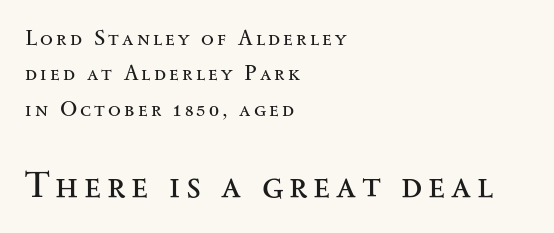
Q: Is the text bold? A: No.
Q: Is the text italic (slanted)? A: No, it is upright.
Q: Is the typeface a serif or a sans-serif typeface? A: Serif.
Q: Is the text underlined? A: No.
Q: How is the paragraph aligned? A: Left-aligned.
Q: Is the spacing between lines tight, normal or loose? A: Normal.
Q: Which block of text is set in a larger size, the first (top) or the second (bottom)? A: The second (bottom) one.
Q: Width (condensed, normal, or wide)? A: Wide.
Q: Stroke contrast? A: Medium.
Q: x-height? A: Small.
Q: Monospaced? A: No.
